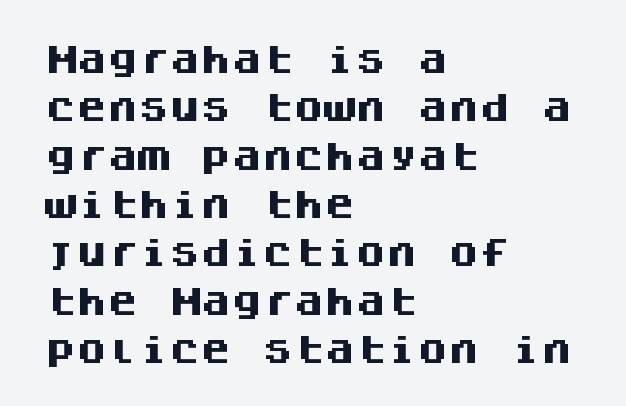
Q: Is the text bold? A: Yes.
Q: Is the text italic (slanted)? A: No, it is upright.
Q: Is the typeface a serif or a sans-serif typeface? A: Sans-serif.
Q: Is the text underlined? A: No.
Q: How is the paragraph aligned? A: Left-aligned.
Q: Is the spacing between letters normal or unusually wide? A: Normal.
Q: Is the spacing between lines tight, normal or loose? A: Normal.
Q: Width (condensed, normal, or wide)? A: Normal.
Q: Stroke contrast? A: Medium.
Q: x-height? A: Large.
Q: Monospaced? A: Yes.
